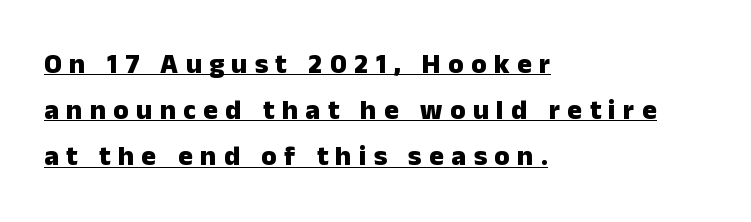
{"serif": "no", "italic": "no", "bold": "yes", "weight": "heavy", "width": "normal", "stroke_contrast": "low", "x_height": "medium", "monospaced": "no", "underline": "yes", "align": "left", "line_spacing": "normal", "line_spacing_ratio": 1.65, "letter_spacing": "wide", "letter_spacing_em": 0.26, "glyph_px": 28}
